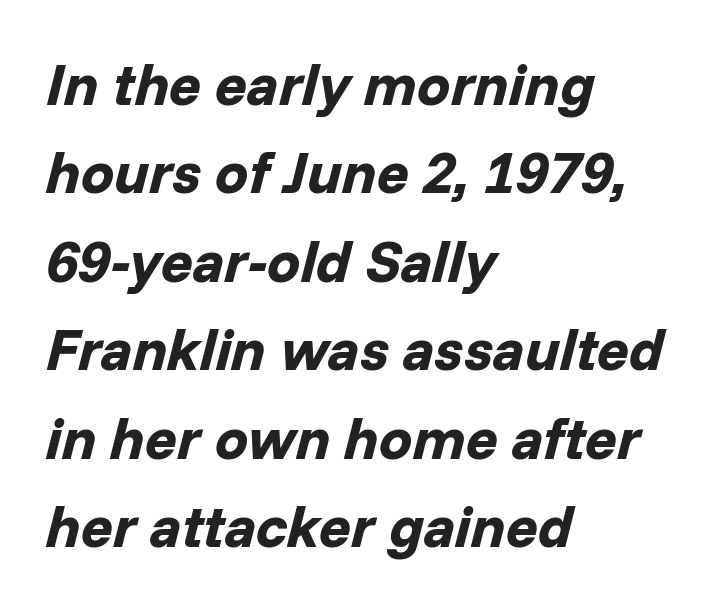
The image shows 59 px bold type, italic (leaning right); set left-aligned, normal line spacing (1.5x), normal letter spacing, not underlined; low stroke contrast and a medium x-height.
